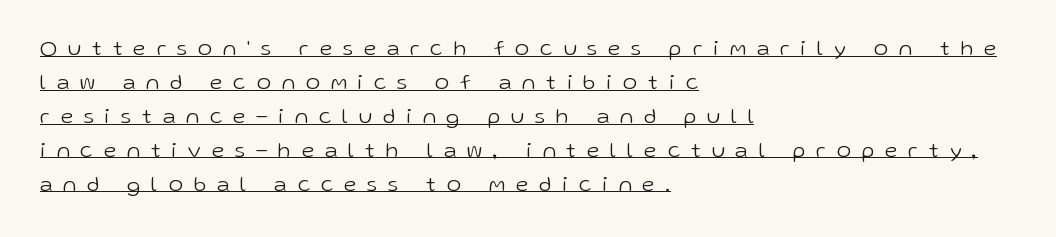
Q: Is the text bold? A: No.
Q: Is the text italic (slanted)? A: No, it is upright.
Q: Is the text underlined? A: Yes.
Q: How is the paragraph aligned? A: Left-aligned.
Q: Is the spacing between letters normal or unusually wide? A: Unusually wide.
Q: Is the spacing between lines tight, normal or loose? A: Normal.
